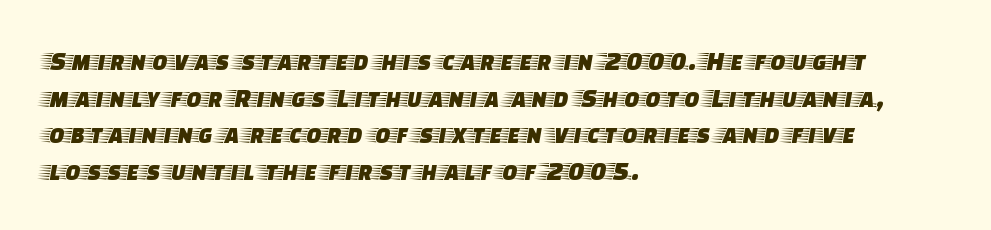
The image shows 28 px wide serif type; set left-aligned, normal line spacing (1.31x), normal letter spacing, not underlined; low stroke contrast and a large x-height.
